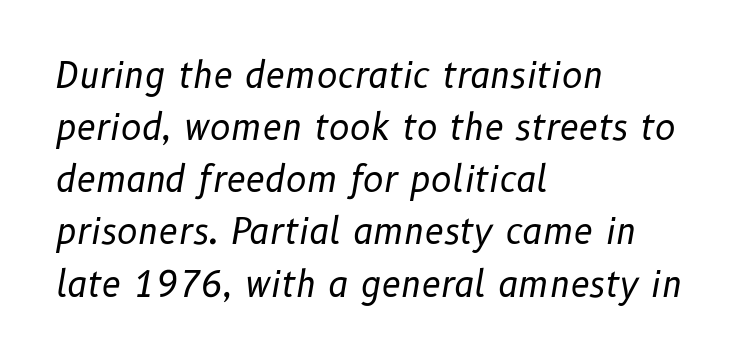
The image shows 35 px regular-weight type, italic (leaning right); set left-aligned, normal line spacing (1.49x), normal letter spacing, not underlined; low stroke contrast and a medium x-height.
